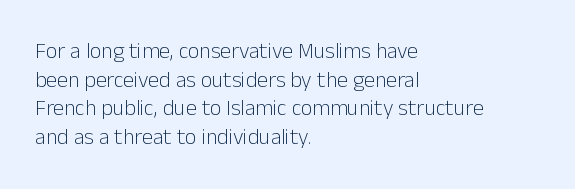
The image shows 22 px text type, upright; set left-aligned, normal line spacing (1.3x), normal letter spacing, not underlined.
